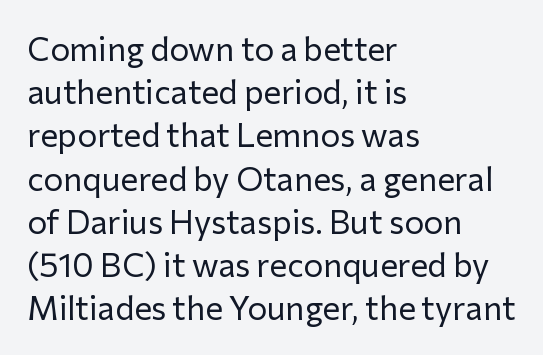
{"serif": "no", "italic": "no", "bold": "no", "weight": "regular", "width": "normal", "stroke_contrast": "low", "x_height": "medium", "monospaced": "no", "underline": "no", "align": "left", "line_spacing": "normal", "line_spacing_ratio": 1.31, "letter_spacing": "normal", "letter_spacing_em": 0.0, "glyph_px": 33}
